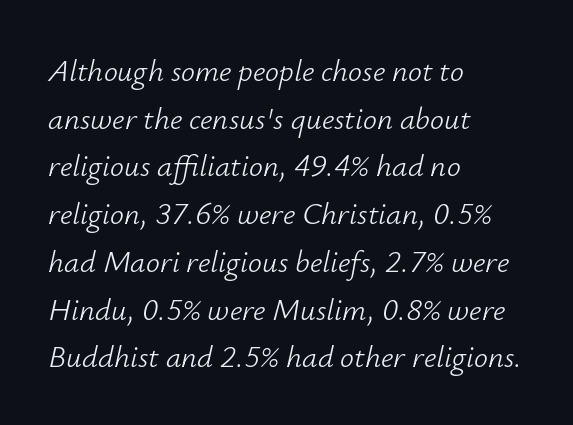
Weight: regular or lighter. Vertically, the passage feels balanced, rows spaced as you'd expect. Compared with ordinary roman type, these characters are visibly tilted. In terms of letterspacing, this is plain default setting. Looks like regular typesetting: each glyph gets only the width it needs. This rendering features lettering with no underline.
